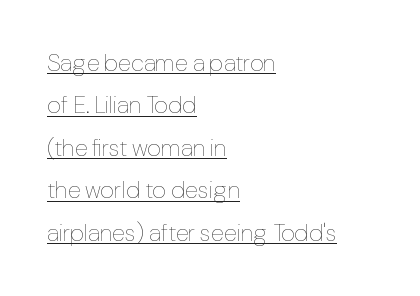
Do the letters lean? They stand straight. The glyphs are accompanied by a horizontal stroke just below them. Where is the straight margin? On the left. Each word holds together tightly as a unit, with standard inter-letter gaps. The typeface has the unassuming heft of standard copy or less.
